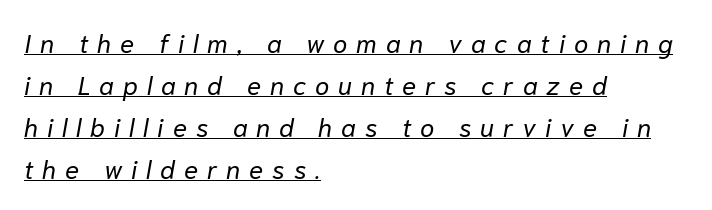
Q: Is the text bold? A: No.
Q: Is the text italic (slanted)? A: Yes, it leans right by about 10 degrees.
Q: Is the text underlined? A: Yes.
Q: How is the paragraph aligned? A: Left-aligned.
Q: Is the spacing between letters normal or unusually wide? A: Unusually wide.
Q: Is the spacing between lines tight, normal or loose? A: Normal.
